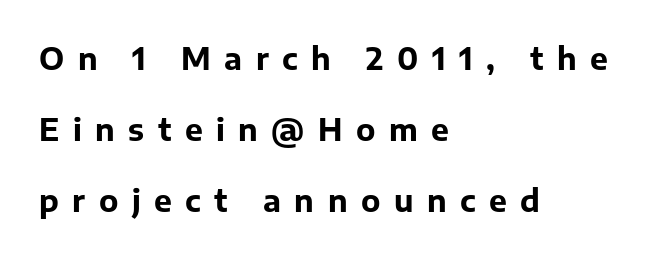
The image shows 30 px bold sans-serif type, upright; set left-aligned, loose line spacing (2.37x), unusually wide letter spacing (+0.45 em), not underlined; low stroke contrast and a medium x-height.
